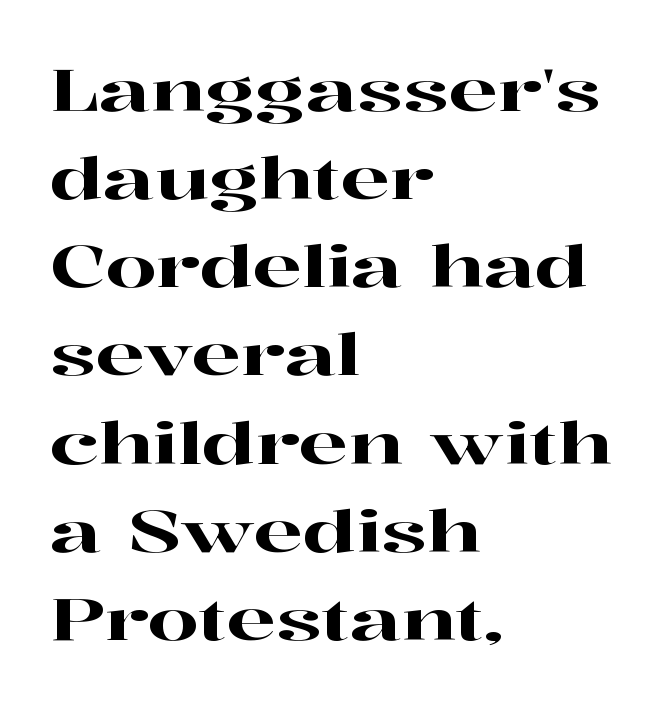
{"serif": "yes", "italic": "no", "width": "wide", "stroke_contrast": "high", "x_height": "medium", "monospaced": "no", "underline": "no", "align": "left", "line_spacing": "normal", "line_spacing_ratio": 1.52, "letter_spacing": "normal", "letter_spacing_em": 0.0, "glyph_px": 58}
